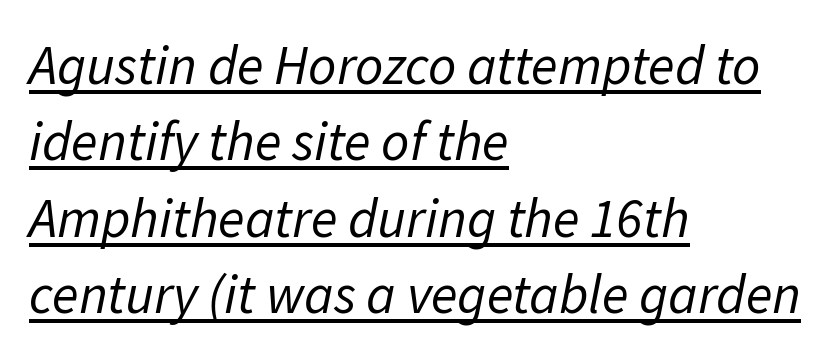
Q: Is the text bold? A: No.
Q: Is the text italic (slanted)? A: Yes, it leans right by about 11 degrees.
Q: Is the text underlined? A: Yes.
Q: How is the paragraph aligned? A: Left-aligned.
Q: Is the spacing between letters normal or unusually wide? A: Normal.
Q: Is the spacing between lines tight, normal or loose? A: Normal.
Q: Width (condensed, normal, or wide)? A: Normal.
Q: Stroke contrast? A: Low.
Q: x-height? A: Medium.
Q: Monospaced? A: No.
